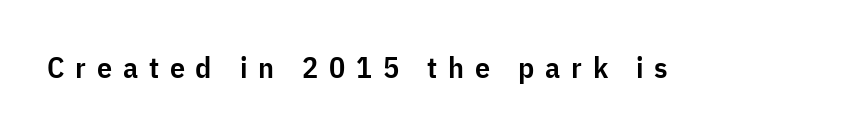
Q: Is the text bold? A: Semi-bold.
Q: Is the text italic (slanted)? A: No, it is upright.
Q: Is the typeface a serif or a sans-serif typeface? A: Sans-serif.
Q: Is the text underlined? A: No.
Q: Is the spacing between letters normal or unusually wide? A: Unusually wide.
Q: Width (condensed, normal, or wide)? A: Condensed.
Q: Stroke contrast? A: Low.
Q: x-height? A: Medium.
Q: Monospaced? A: No.
